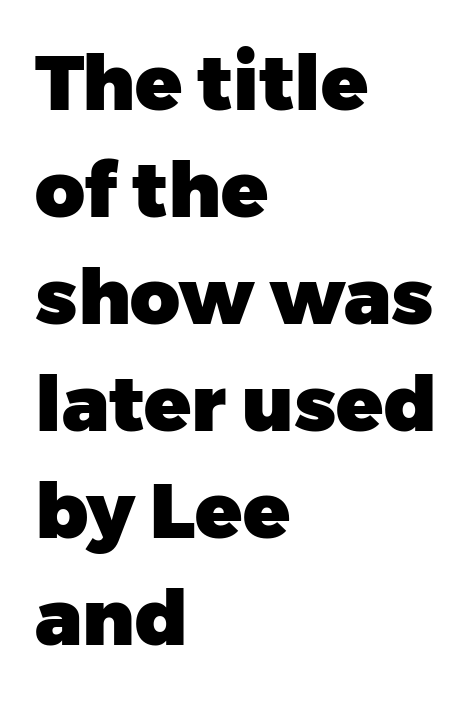
You'd pick this weight for a headline — it's a proper bold. Characters remain perfectly vertical along every line. Leftover space on each line is placed entirely after the last word. Letter spacing: default. The type family on display is of the sans-serif kind. Successive baselines arrive at the customary interval.
